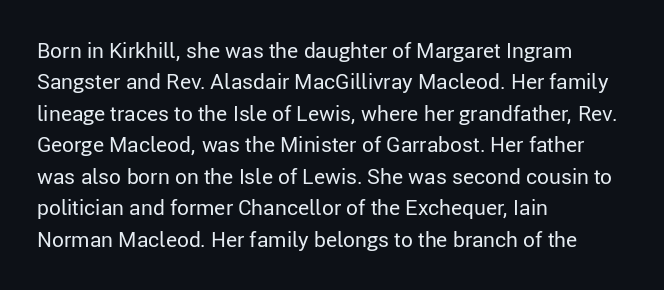
Q: Is the text bold? A: No.
Q: Is the text italic (slanted)? A: No, it is upright.
Q: Is the text underlined? A: No.
Q: How is the paragraph aligned? A: Left-aligned.
Q: Is the spacing between letters normal or unusually wide? A: Normal.
Q: Is the spacing between lines tight, normal or loose? A: Normal.
